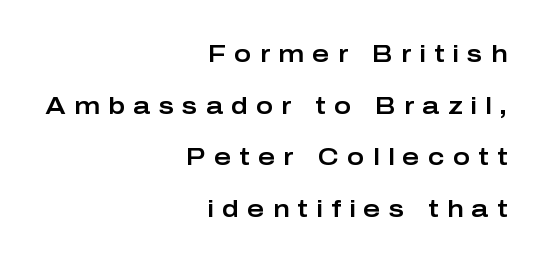
Q: Is the text italic (slanted)? A: No, it is upright.
Q: Is the text underlined? A: No.
Q: How is the paragraph aligned? A: Right-aligned.
Q: Is the spacing between letters normal or unusually wide? A: Unusually wide.
Q: Is the spacing between lines tight, normal or loose? A: Loose.
